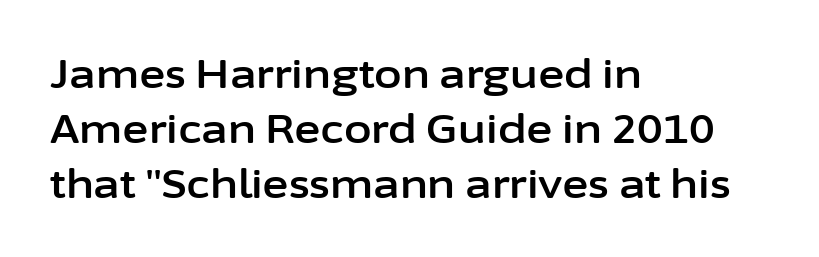
Q: Is the text italic (slanted)? A: No, it is upright.
Q: Is the typeface a serif or a sans-serif typeface? A: Sans-serif.
Q: Is the text underlined? A: No.
Q: How is the paragraph aligned? A: Left-aligned.
Q: Is the spacing between letters normal or unusually wide? A: Normal.
Q: Is the spacing between lines tight, normal or loose? A: Normal.
Q: Width (condensed, normal, or wide)? A: Normal.
Q: Stroke contrast? A: Low.
Q: x-height? A: Medium.
Q: Monospaced? A: No.
